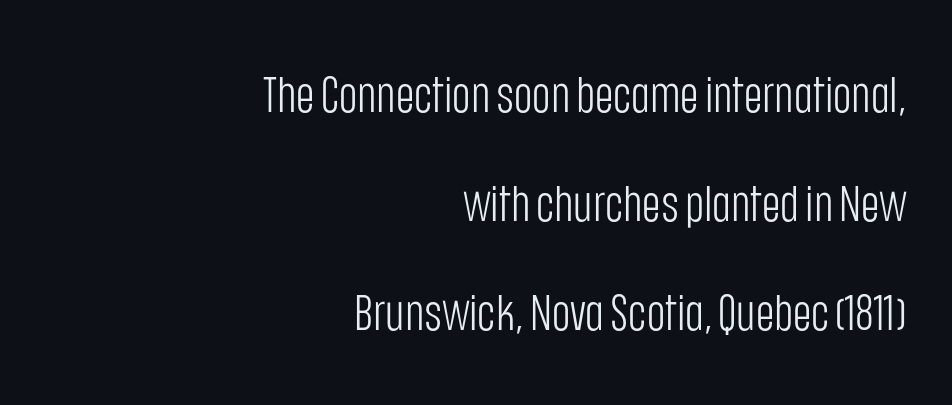
What's the leading like? Stretched, with rows far apart. Think of a printed novel: that variable character pitch is what you see here. Is the letter spacing exaggerated? No — it looks like the ordinary default. Observe the absence of serifs on each vertical stroke in this sample. The passage is arranged like a letterhead date or caption credit — flush right. The lettering stays uniformly vertical, giving the passage a roman look.
